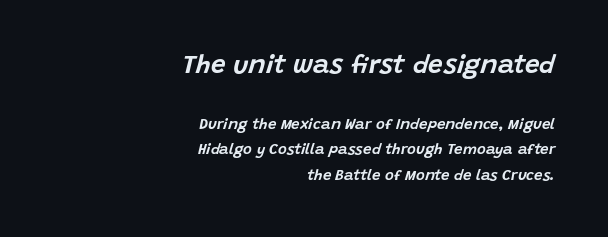
The image shows 26 px text type, italic (leaning right); set right-aligned, normal line spacing (1.7x), normal letter spacing, not underlined; the first (top) block is 1.73x larger.
